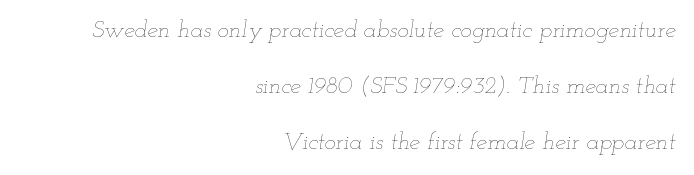
Check under the words: just untouched page. Compared with typical body copy, the letter spacing here is the same. The passage is arranged like a letterhead date or caption credit — flush right. The leading is generous, giving the passage an open texture. The typesetting does not lean heavy: it is not bold.
